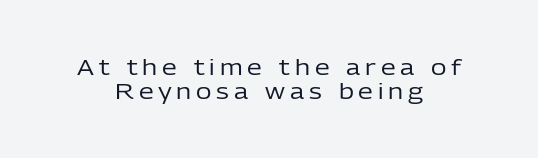
{"italic": "no", "bold": "no", "underline": "no", "align": "center", "line_spacing": "tight", "line_spacing_ratio": 1.13, "letter_spacing": "wide", "letter_spacing_em": 0.23, "glyph_px": 21}
